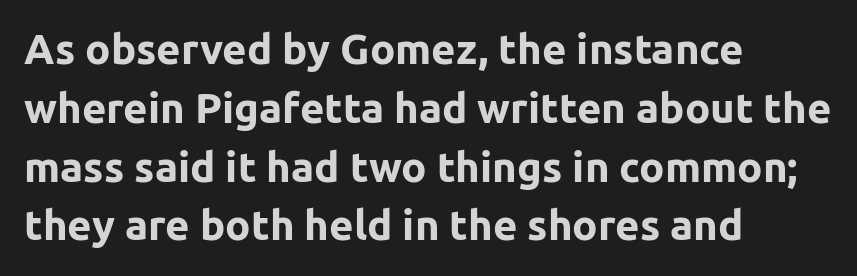
Q: Is the text bold? A: Yes.
Q: Is the text italic (slanted)? A: No, it is upright.
Q: Is the typeface a serif or a sans-serif typeface? A: Sans-serif.
Q: Is the text underlined? A: No.
Q: How is the paragraph aligned? A: Left-aligned.
Q: Is the spacing between letters normal or unusually wide? A: Normal.
Q: Is the spacing between lines tight, normal or loose? A: Normal.
Q: Width (condensed, normal, or wide)? A: Normal.
Q: Stroke contrast? A: Low.
Q: x-height? A: Medium.
Q: Monospaced? A: No.
